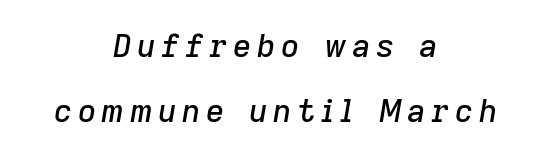
The image shows 32 px text type, italic (leaning right); set centered, loose line spacing (2.04x), not underlined; low stroke contrast and a medium x-height.
